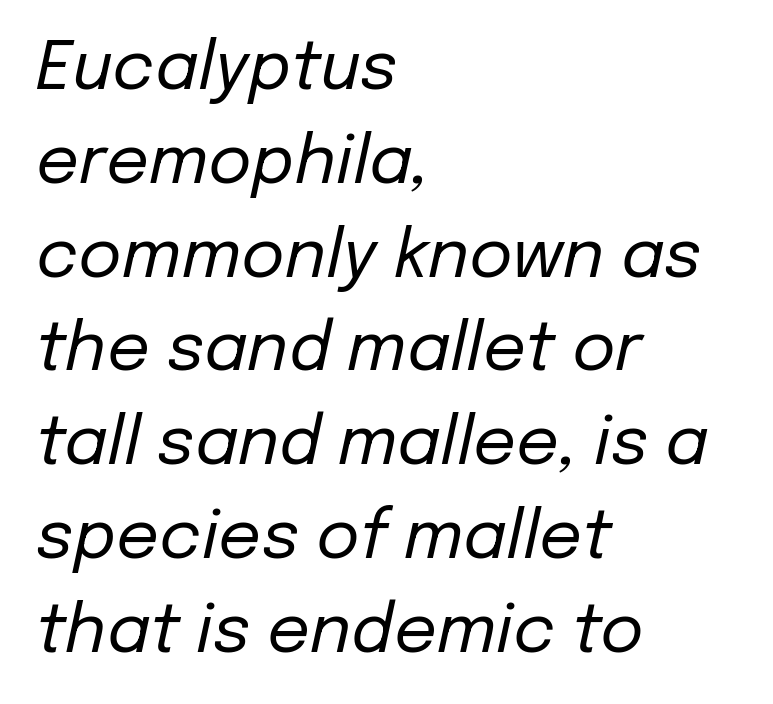
{"italic": "yes", "lean": "right", "slant_degrees": 12, "bold": "no", "weight": "regular", "width": "normal", "stroke_contrast": "low", "x_height": "medium", "monospaced": "no", "underline": "no", "align": "left", "line_spacing": "normal", "line_spacing_ratio": 1.4, "letter_spacing": "normal", "letter_spacing_em": 0.0, "glyph_px": 67}
